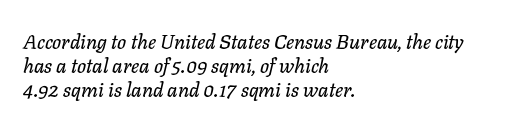
The image shows 20 px text type, italic (leaning right); set left-aligned, line spacing 1.21x, normal letter spacing, not underlined.
